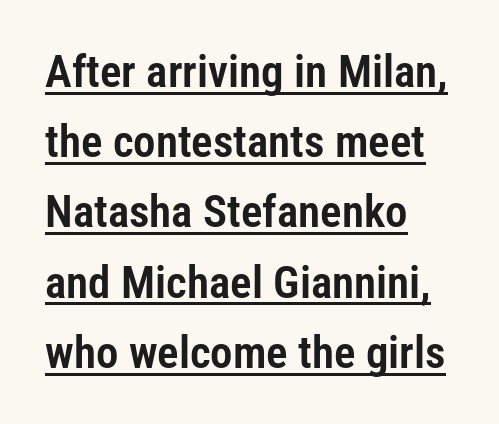
{"serif": "no", "italic": "no", "width": "condensed", "stroke_contrast": "low", "x_height": "medium", "monospaced": "no", "underline": "yes", "align": "left", "line_spacing": "normal", "line_spacing_ratio": 1.56, "letter_spacing": "normal", "letter_spacing_em": 0.0, "glyph_px": 45}
